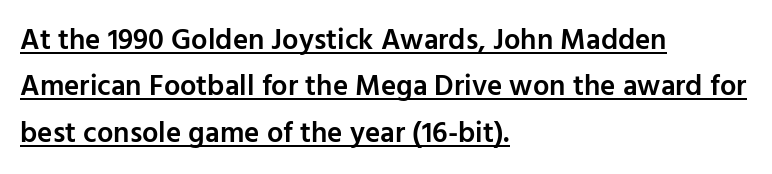
The line-height multiplier appears to be the usual default. Students, note that the glyphs here touch the page at normal intervals. Every word sits above its own underline. Each line starts at the same left margin while the right side varies. Is this a fixed-width face? No — the glyphs have proportional, varying widths.
